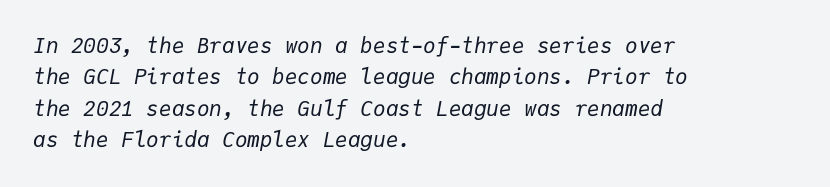
Q: Is the text bold? A: No.
Q: Is the text italic (slanted)? A: Yes, it leans right by about 9 degrees.
Q: Is the text underlined? A: No.
Q: How is the paragraph aligned? A: Left-aligned.
Q: Is the spacing between letters normal or unusually wide? A: Normal.
Q: Is the spacing between lines tight, normal or loose? A: Normal.
